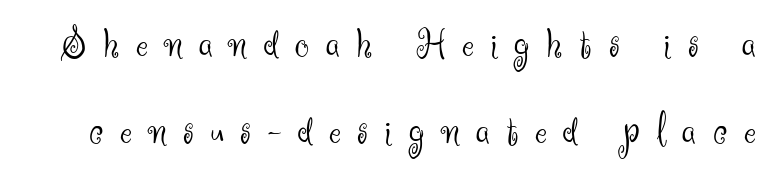
The image shows 45 px light sans-serif type, upright; set loose line spacing (1.93x), unusually wide letter spacing (+0.37 em), not underlined; medium stroke contrast and a small x-height.
